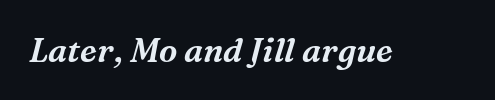
{"serif": "yes", "italic": "yes", "lean": "right", "slant_degrees": 16, "width": "normal", "stroke_contrast": "medium", "x_height": "medium", "monospaced": "no", "underline": "no", "letter_spacing": "normal", "letter_spacing_em": 0.0, "glyph_px": 33}
